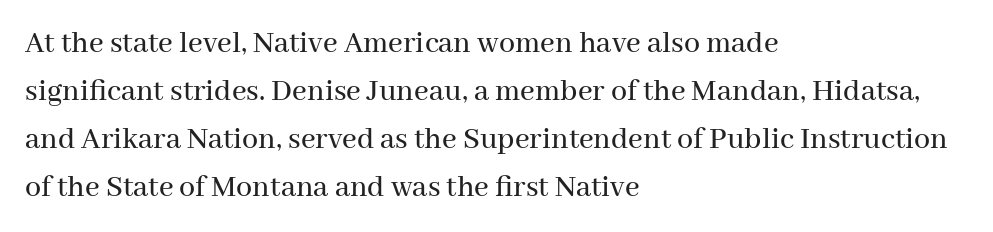
The image shows 32 px serif type, upright; set left-aligned, normal line spacing (1.5x), normal letter spacing, not underlined; medium stroke contrast and a medium x-height.
